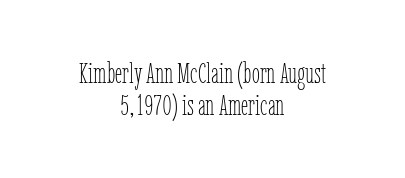
Caption: multi-line text, centered on the measure. Words appear dense and cohesive because spacing is normal. Note the varied advance widths — an 'i' is clearly narrower than an 'm'. Weight: not bold — regular or lighter. Rule under the text: the space is simply empty. Quick note: not italic, upright.
